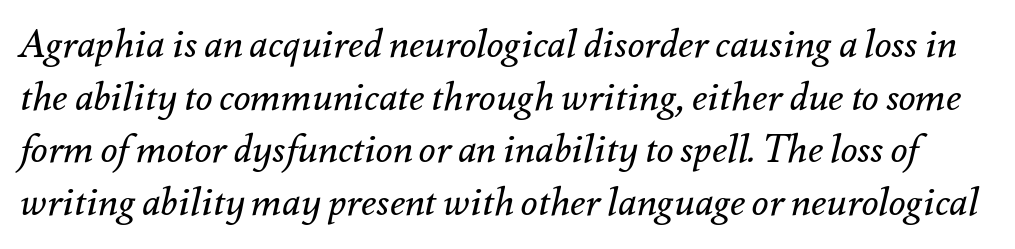
Students, note that the glyphs here touch the page at normal intervals. You could not count columns in this text — the font is proportionally spaced. The face used here has a pronounced slope to its letters. The rows are spaced the way most documents space them. No letter is thick-stroked: the sample isn't bold.
